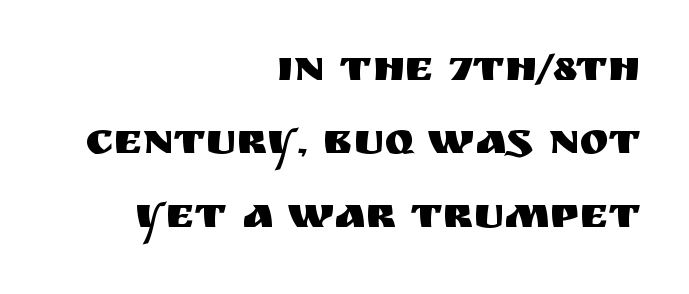
The strip under each line holds only bare page. Ordinary non-slanted type is in use. Reading down the column, the eye jumps a familiar distance to each next line. Does extra space separate the letters? No, they use regular spacing.
